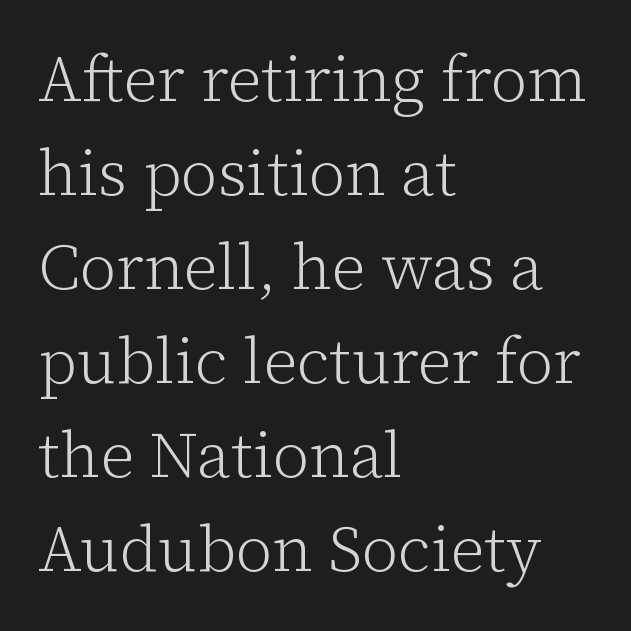
{"serif": "yes", "italic": "no", "bold": "no", "weight": "light", "width": "normal", "stroke_contrast": "low", "x_height": "medium", "monospaced": "no", "underline": "no", "align": "left", "line_spacing": "normal", "line_spacing_ratio": 1.47, "letter_spacing": "normal", "letter_spacing_em": 0.0, "glyph_px": 64}
